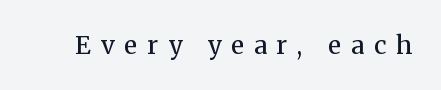
{"italic": "no", "bold": "no", "underline": "no", "letter_spacing": "wide", "letter_spacing_em": 0.39, "glyph_px": 25}
